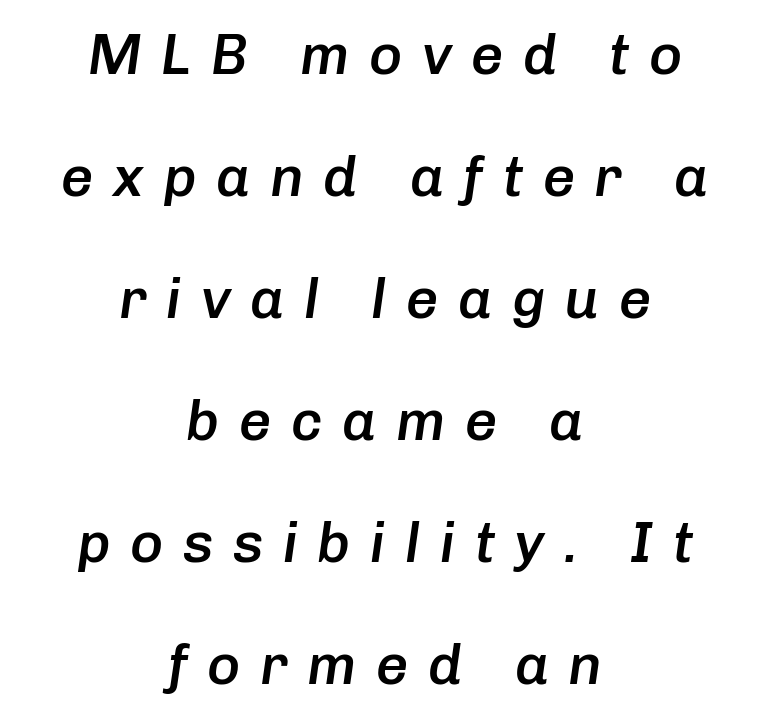
The image shows 57 px semibold type, italic (leaning right); set centered, loose line spacing (2.14x), unusually wide letter spacing (+0.34 em), not underlined; low stroke contrast and a medium x-height.
